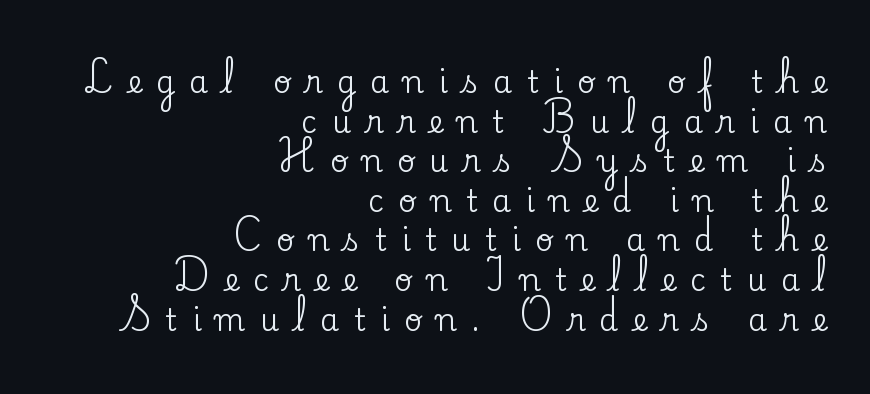
The image shows 30 px serif type, upright; set right-aligned, normal line spacing (1.32x), unusually wide letter spacing (+0.49 em), not underlined; low stroke contrast and a small x-height.
